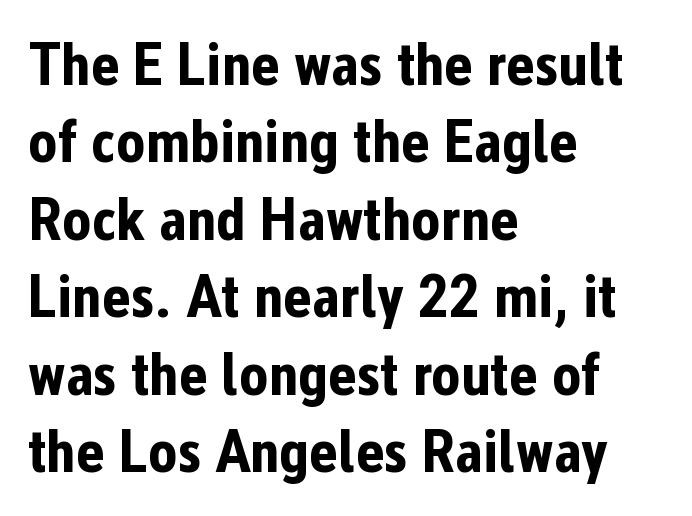
{"serif": "no", "italic": "no", "bold": "yes", "weight": "bold", "width": "condensed", "stroke_contrast": "low", "x_height": "medium", "monospaced": "no", "underline": "no", "align": "left", "line_spacing": "normal", "line_spacing_ratio": 1.27, "letter_spacing": "normal", "letter_spacing_em": 0.0, "glyph_px": 61}
